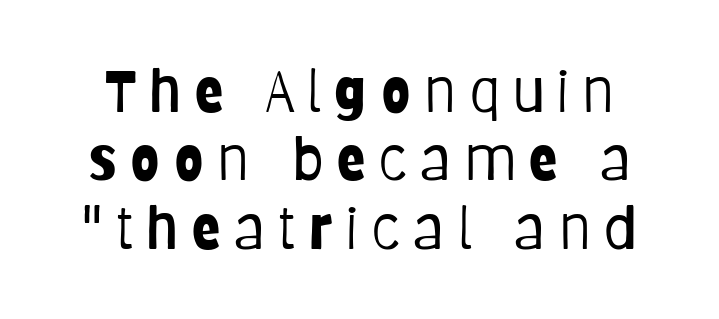
Q: Is the text bold? A: No.
Q: Is the text italic (slanted)? A: No, it is upright.
Q: Is the typeface a serif or a sans-serif typeface? A: Sans-serif.
Q: Is the text underlined? A: No.
Q: Is the spacing between letters normal or unusually wide? A: Unusually wide.
Q: Width (condensed, normal, or wide)? A: Condensed.
Q: Stroke contrast? A: Low.
Q: x-height? A: Large.
Q: Monospaced? A: No.
